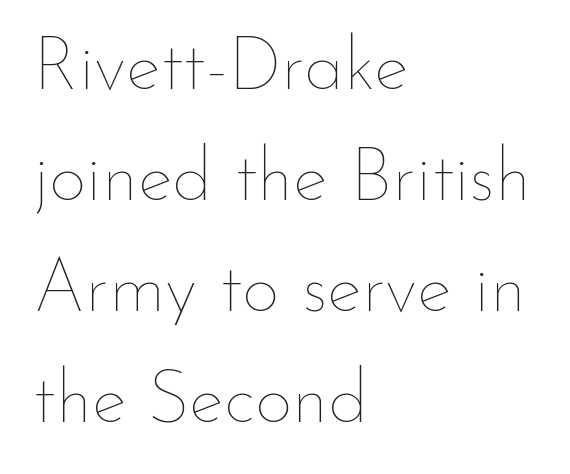
The image shows 74 px thin type, upright; set left-aligned, normal line spacing (1.5x), normal letter spacing, not underlined; low stroke contrast and a small x-height.
